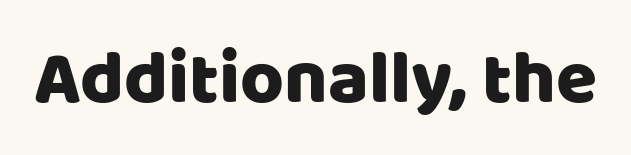
{"serif": "no", "italic": "no", "width": "normal", "stroke_contrast": "low", "x_height": "large", "monospaced": "no", "underline": "no", "letter_spacing": "normal", "letter_spacing_em": 0.0, "glyph_px": 75}
